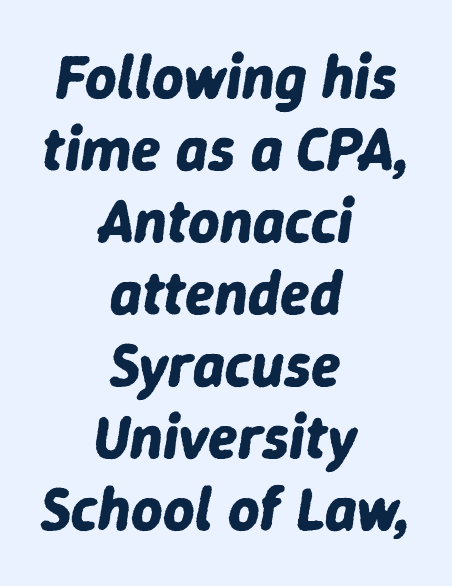
{"italic": "yes", "lean": "right", "slant_degrees": 9, "bold": "yes", "weight": "bold", "width": "normal", "stroke_contrast": "low", "x_height": "medium", "monospaced": "no", "underline": "no", "align": "center", "line_spacing_ratio": 1.18, "letter_spacing": "normal", "letter_spacing_em": 0.0, "glyph_px": 61}
